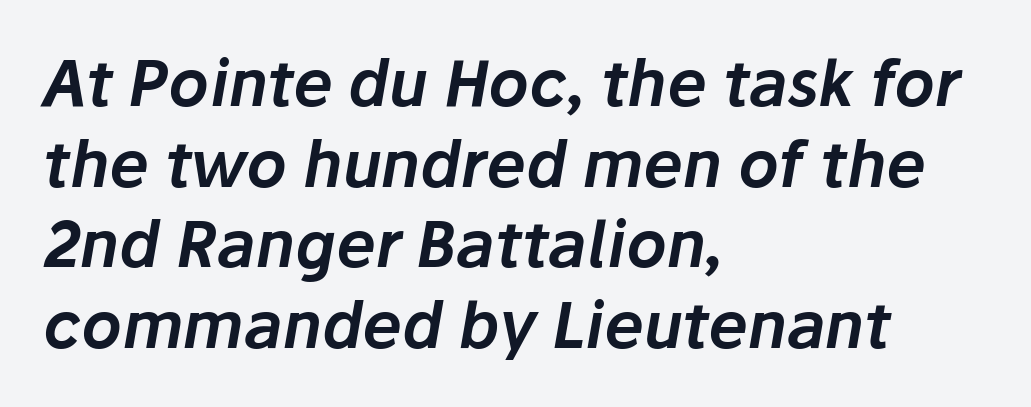
{"italic": "yes", "lean": "right", "slant_degrees": 10, "width": "normal", "stroke_contrast": "low", "x_height": "medium", "monospaced": "no", "underline": "no", "align": "left", "line_spacing": "normal", "line_spacing_ratio": 1.28, "letter_spacing": "normal", "letter_spacing_em": 0.0, "glyph_px": 63}
